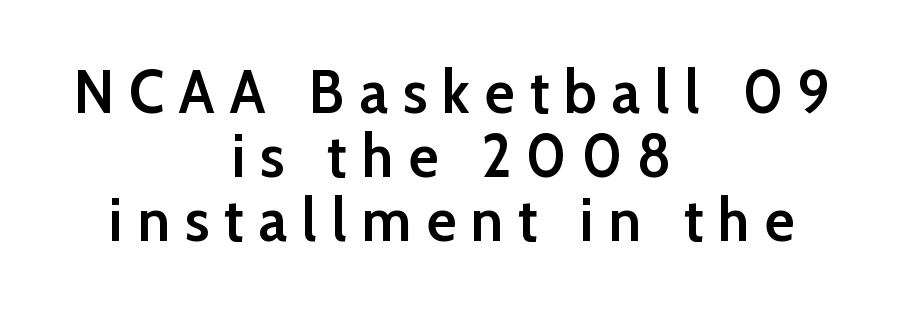
Q: Is the text bold? A: Semi-bold.
Q: Is the text italic (slanted)? A: No, it is upright.
Q: Is the typeface a serif or a sans-serif typeface? A: Sans-serif.
Q: Is the text underlined? A: No.
Q: How is the paragraph aligned? A: Centered.
Q: Is the spacing between letters normal or unusually wide? A: Unusually wide.
Q: Is the spacing between lines tight, normal or loose? A: Tight.
Q: Width (condensed, normal, or wide)? A: Normal.
Q: Stroke contrast? A: Low.
Q: x-height? A: Medium.
Q: Monospaced? A: No.
